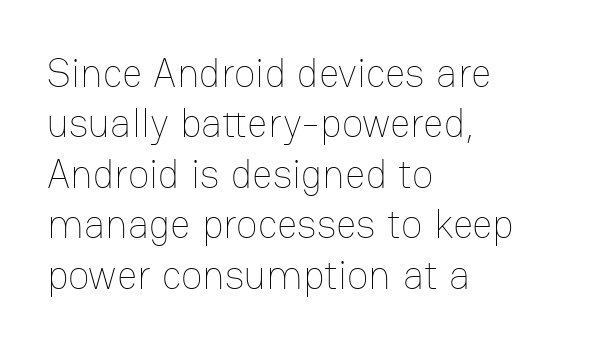
{"italic": "no", "bold": "no", "weight": "thin", "width": "normal", "stroke_contrast": "low", "x_height": "medium", "monospaced": "no", "underline": "no", "align": "left", "line_spacing": "normal", "line_spacing_ratio": 1.26, "letter_spacing": "normal", "letter_spacing_em": 0.0, "glyph_px": 40}
